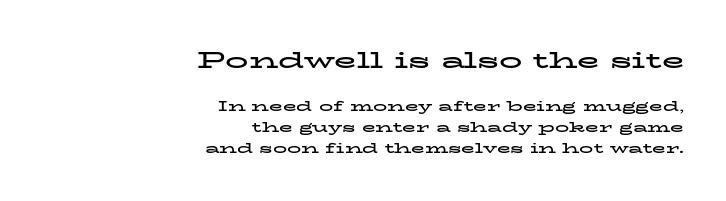
The image shows 23 px bold type, upright; set right-aligned, normal line spacing (1.5x), normal letter spacing, not underlined; the first (top) block is 1.64x larger.
